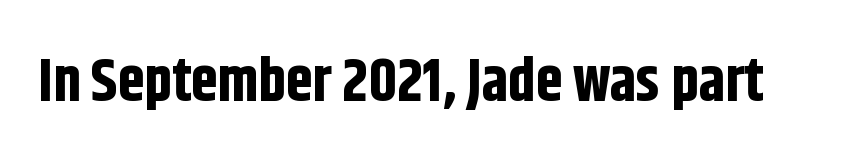
Underlining? Definitely not there. Chunky letters — that's bold for sure. Spacing verdict: proportional, widths tailored to each character. Characters follow at the spacing the type designer built in.
